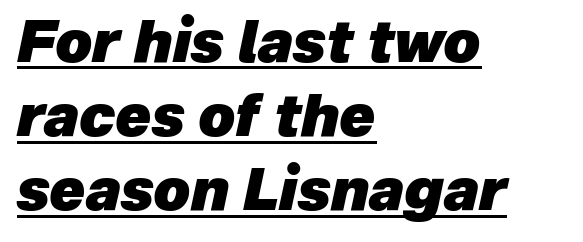
{"italic": "yes", "lean": "right", "slant_degrees": 12, "bold": "yes", "weight": "heavy", "width": "normal", "stroke_contrast": "low", "x_height": "medium", "monospaced": "no", "underline": "yes", "align": "left", "line_spacing": "normal", "line_spacing_ratio": 1.28, "letter_spacing": "normal", "letter_spacing_em": 0.0, "glyph_px": 58}
